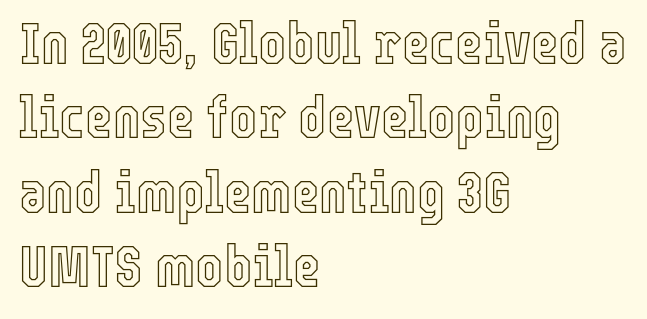
Q: Is the text italic (slanted)? A: No, it is upright.
Q: Is the text underlined? A: No.
Q: How is the paragraph aligned? A: Left-aligned.
Q: Is the spacing between letters normal or unusually wide? A: Normal.
Q: Is the spacing between lines tight, normal or loose? A: Normal.
Q: Width (condensed, normal, or wide)? A: Condensed.
Q: x-height? A: Medium.
Q: Monospaced? A: No.
